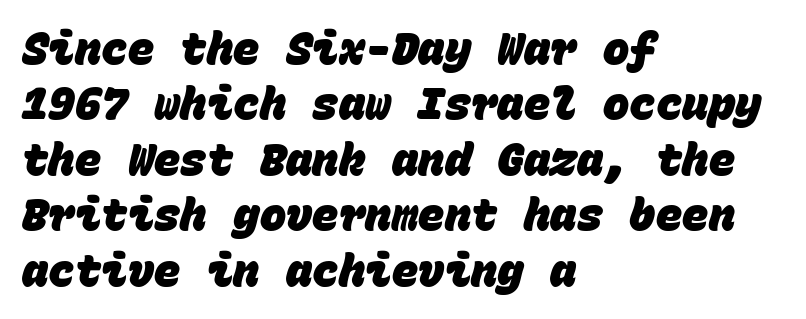
Q: Is the text bold? A: Yes.
Q: Is the typeface a serif or a sans-serif typeface? A: Sans-serif.
Q: Is the text underlined? A: No.
Q: How is the paragraph aligned? A: Left-aligned.
Q: Is the spacing between letters normal or unusually wide? A: Normal.
Q: Is the spacing between lines tight, normal or loose? A: Normal.
Q: Width (condensed, normal, or wide)? A: Normal.
Q: Stroke contrast? A: Low.
Q: x-height? A: Large.
Q: Monospaced? A: Yes.
